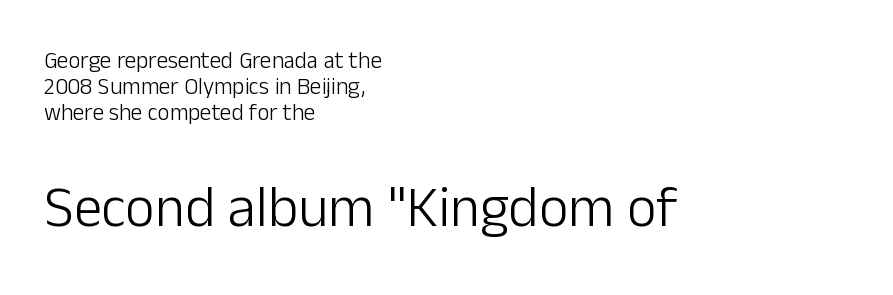
{"serif": "no", "italic": "no", "bold": "no", "weight": "light", "width": "normal", "stroke_contrast": "low", "x_height": "medium", "monospaced": "no", "underline": "no", "align": "left", "line_spacing": "tight", "line_spacing_ratio": 1.14, "letter_spacing": "normal", "letter_spacing_em": 0.0, "larger_block": "second", "size_ratio": 2.48, "glyph_px": 57}
